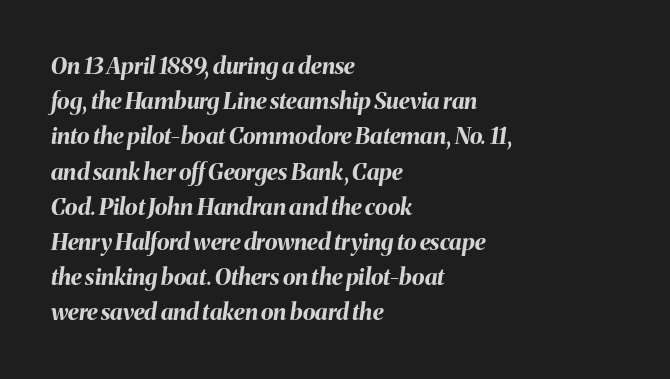
{"italic": "yes", "lean": "right", "slant_degrees": 8, "bold": "yes", "underline": "no", "align": "left", "line_spacing": "normal", "line_spacing_ratio": 1.53, "letter_spacing": "normal", "letter_spacing_em": 0.0, "glyph_px": 23}
